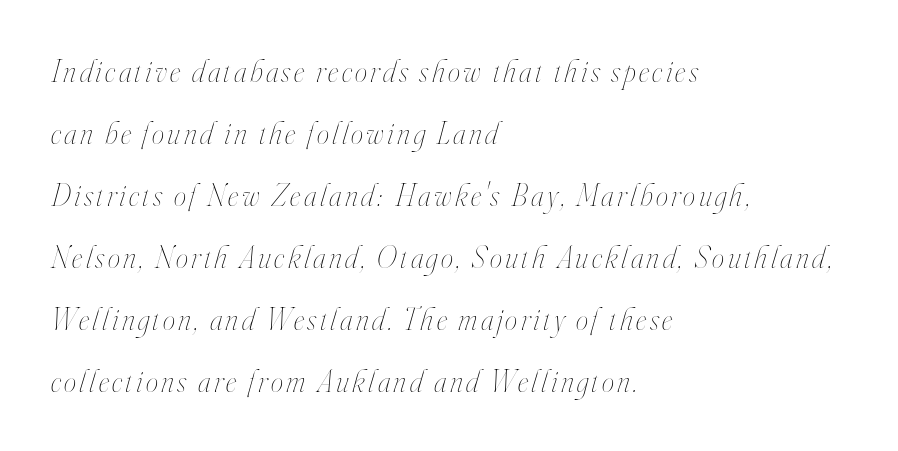
The rendering applies a slant to the glyphs. Varying glyph widths throughout — classic text-font behaviour. Casual observation: everything's shoved over to the left. Lines of text with bare space underneath. Weight: regular or lighter.
